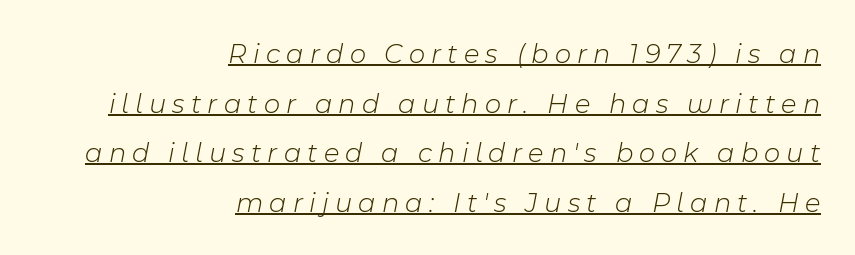
{"italic": "yes", "lean": "right", "slant_degrees": 11, "bold": "no", "weight": "light", "width": "normal", "stroke_contrast": "low", "x_height": "medium", "monospaced": "no", "underline": "yes", "align": "right", "line_spacing_ratio": 1.77, "letter_spacing": "wide", "letter_spacing_em": 0.22, "glyph_px": 28}
